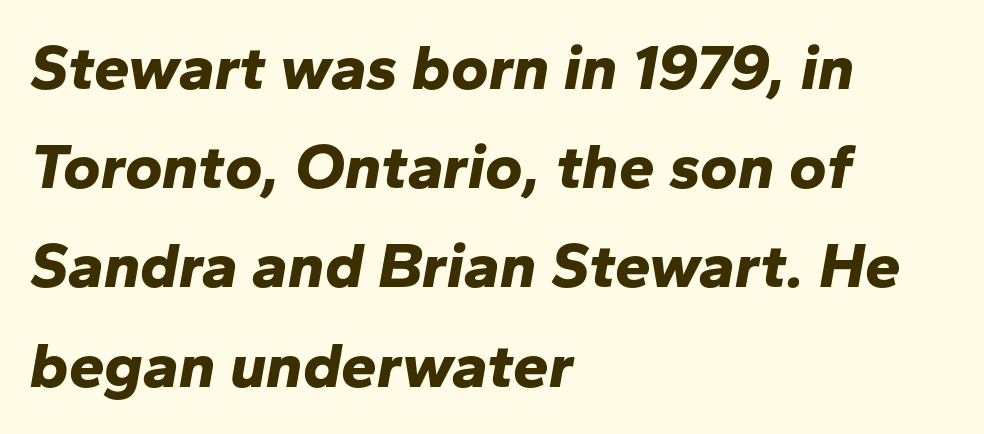
The image shows 64 px bold type, italic (leaning right); set left-aligned, normal line spacing (1.55x), normal letter spacing, not underlined; low stroke contrast and a medium x-height.
